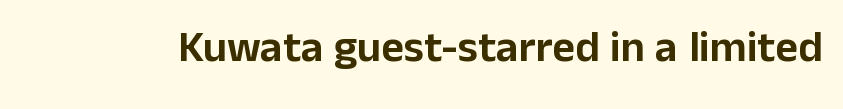
The image shows 44 px sans-serif type, upright; set normal letter spacing, not underlined; low stroke contrast and a medium x-height.
